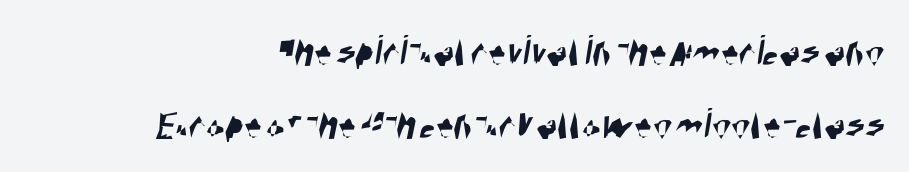
Q: Is the typeface a serif or a sans-serif typeface? A: Sans-serif.
Q: Is the text underlined? A: No.
Q: Is the spacing between letters normal or unusually wide? A: Normal.
Q: Is the spacing between lines tight, normal or loose? A: Normal.
Q: Width (condensed, normal, or wide)? A: Condensed.
Q: Stroke contrast? A: High.
Q: x-height? A: Large.
Q: Monospaced? A: No.
